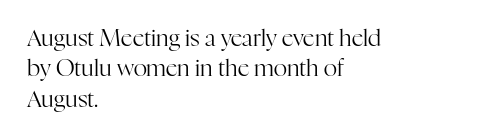
The space directly below the letters is spotless. Caption: standard tracking, unaltered. Vertically, the passage feels balanced, rows spaced as you'd expect. Does the lettering tilt? It doesn't — this is upright.
